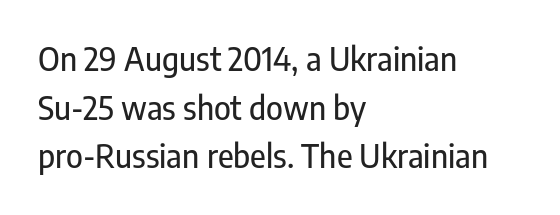
Q: Is the text italic (slanted)? A: No, it is upright.
Q: Is the typeface a serif or a sans-serif typeface? A: Sans-serif.
Q: Is the text underlined? A: No.
Q: How is the paragraph aligned? A: Left-aligned.
Q: Is the spacing between letters normal or unusually wide? A: Normal.
Q: Is the spacing between lines tight, normal or loose? A: Normal.
Q: Width (condensed, normal, or wide)? A: Condensed.
Q: Stroke contrast? A: Low.
Q: x-height? A: Medium.
Q: Monospaced? A: No.
